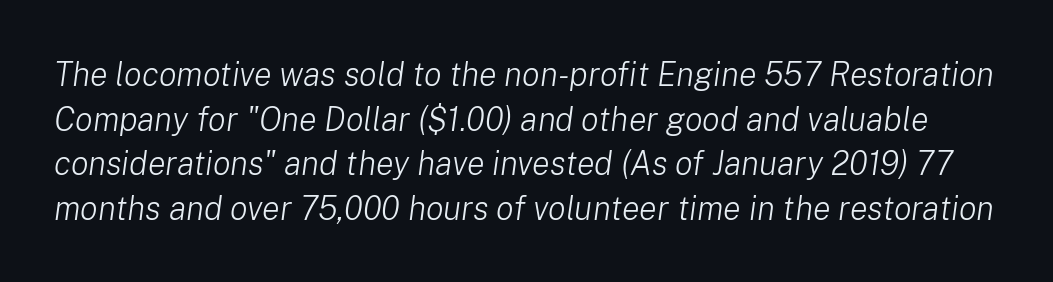
Stems and bowls with no extra thickness — not bold. Would a proofreader flag this as italicized? Yes. In terms of leading, this rendering sits right in the middle. This sample has the flowing, uneven cadence of proportional lettering.
